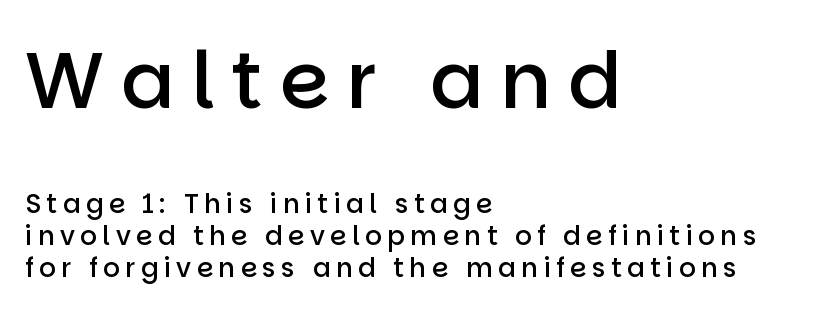
The image shows 79 px semibold sans-serif type, upright; set left-aligned, line spacing 1.23x, unusually wide letter spacing (+0.21 em), not underlined; the first (top) block is 3.04x larger; low stroke contrast and a large x-height.
